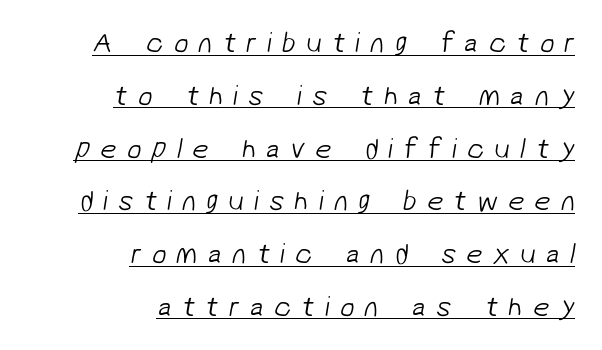
The image shows 29 px light sans-serif type; set right-aligned, line spacing 1.82x, unusually wide letter spacing (+0.35 em), underlined; low stroke contrast and a medium x-height.
